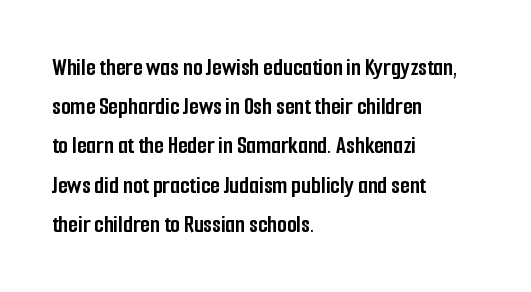
Q: Is the text bold? A: Yes.
Q: Is the text italic (slanted)? A: No, it is upright.
Q: Is the text underlined? A: No.
Q: How is the paragraph aligned? A: Left-aligned.
Q: Is the spacing between letters normal or unusually wide? A: Normal.
Q: Is the spacing between lines tight, normal or loose? A: Normal.
